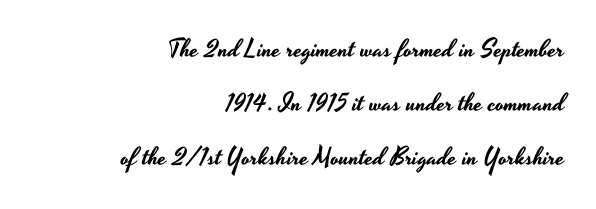
Decoration check: the copy has no underline. If you drew a ruler down the right edge, every line would touch it. Horizontal bands of white between lines are thick stripes. The line texture is even and compact thanks to regular tracking.
